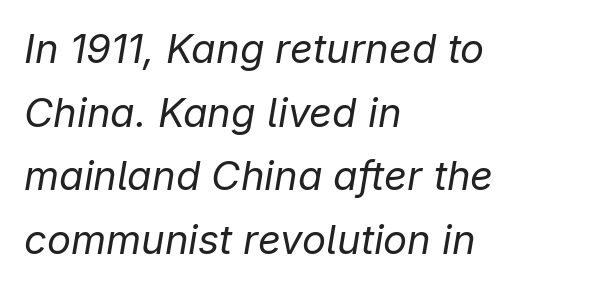
The image shows 40 px regular-weight type, italic (leaning right); set left-aligned, normal line spacing (1.59x), normal letter spacing, not underlined; low stroke contrast and a medium x-height.
